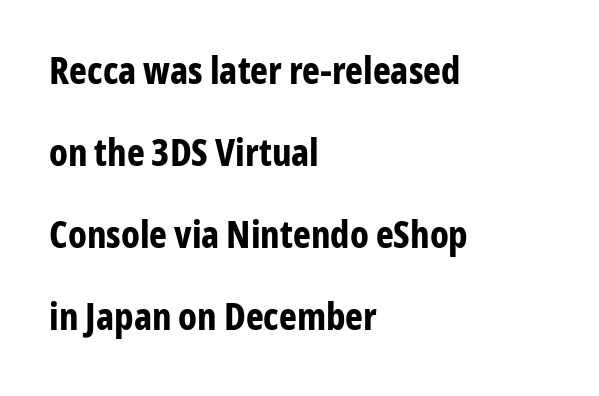
Line beginnings align vertically; line endings do not. Italic? Not at all — the glyphs are vertical. The rendering shows plain stroke endings on the letterforms — a sans-serif design. The face used here is rendered with its standard letterfit.
